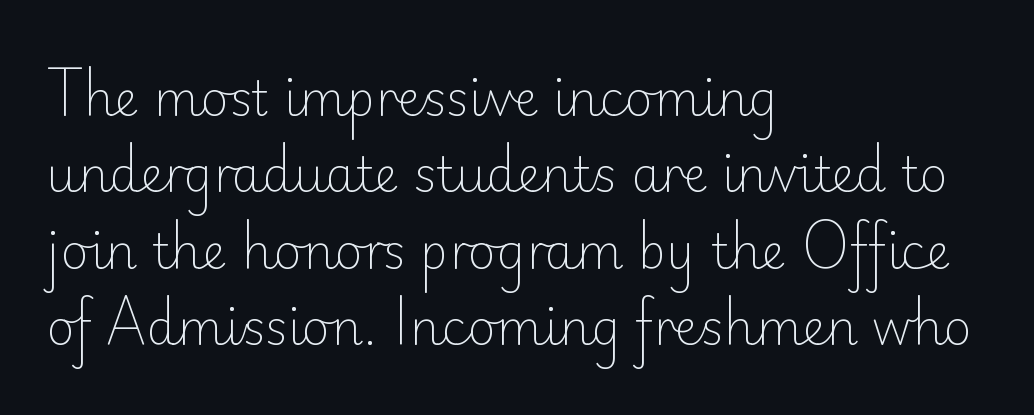
The image shows 48 px light sans-serif type, upright; set left-aligned, normal line spacing (1.59x), normal letter spacing, not underlined; low stroke contrast and a small x-height.
